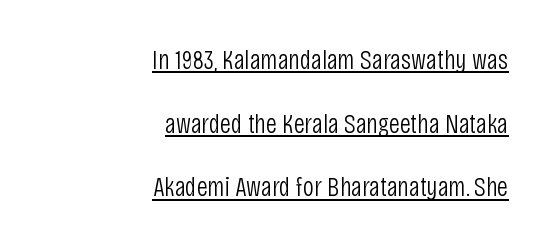
The image shows 28 px light, condensed sans-serif type, upright; set right-aligned, loose line spacing (2.27x), normal letter spacing, underlined; low stroke contrast and a large x-height.
